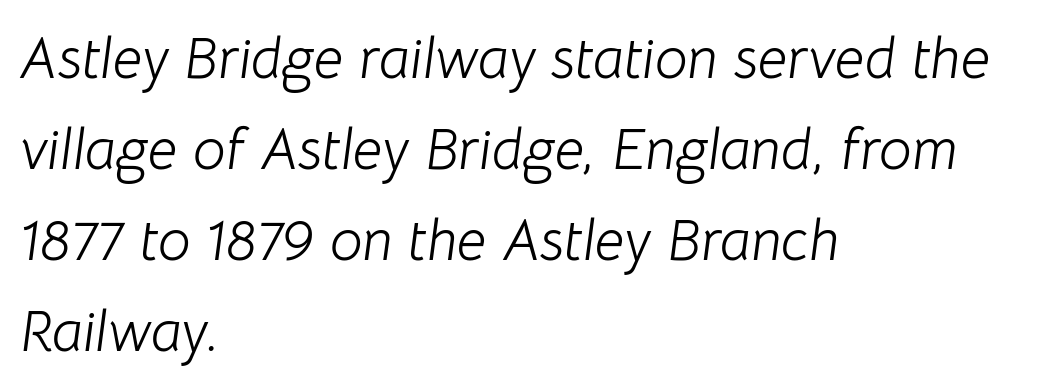
All the whitespace from short lines collects on the right. Horizontal bands of white between lines are of average thickness. Quick note: italic. Do the characters align in a grid? No, the font is proportional. The letterforms sit at book weight or below.
